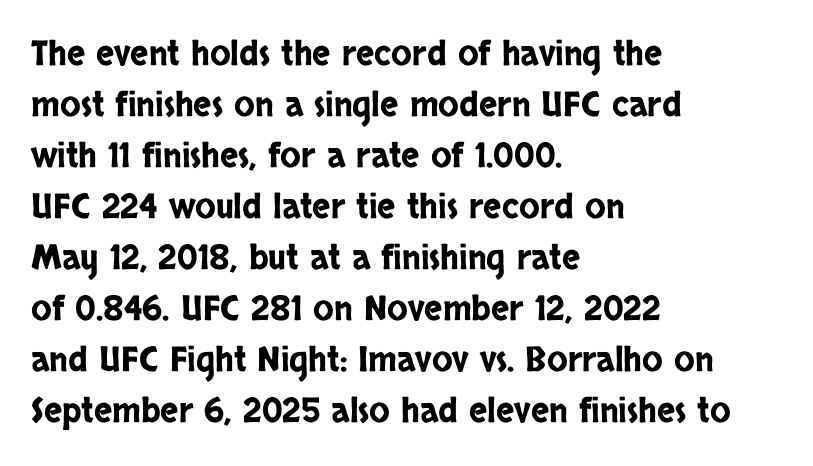
The image shows 34 px condensed sans-serif type, upright; set left-aligned, normal line spacing (1.5x), normal letter spacing, not underlined; low stroke contrast and a large x-height.
